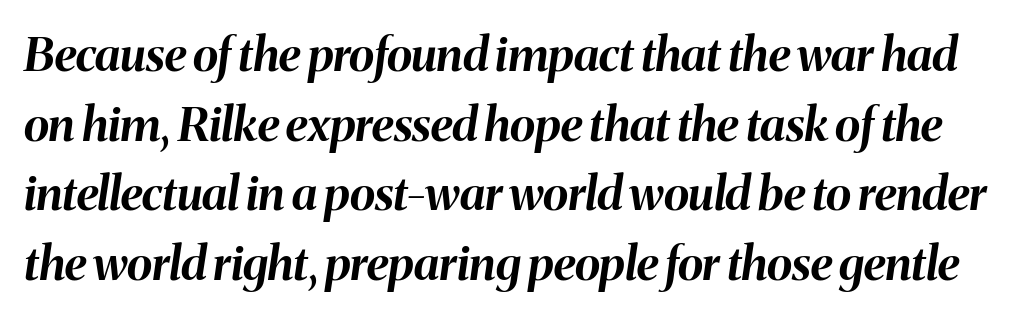
The image shows 47 px bold type, italic (leaning right); set normal line spacing (1.48x), normal letter spacing, not underlined; medium stroke contrast and a medium x-height.
